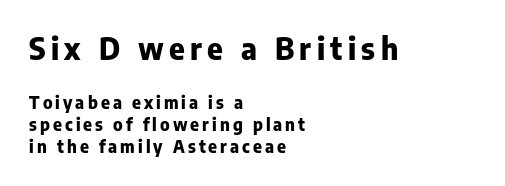
{"serif": "no", "italic": "no", "bold": "yes", "weight": "heavy", "width": "normal", "stroke_contrast": "low", "x_height": "medium", "monospaced": "no", "underline": "no", "align": "left", "line_spacing": "normal", "line_spacing_ratio": 1.28, "larger_block": "first", "size_ratio": 1.76, "glyph_px": 30}
